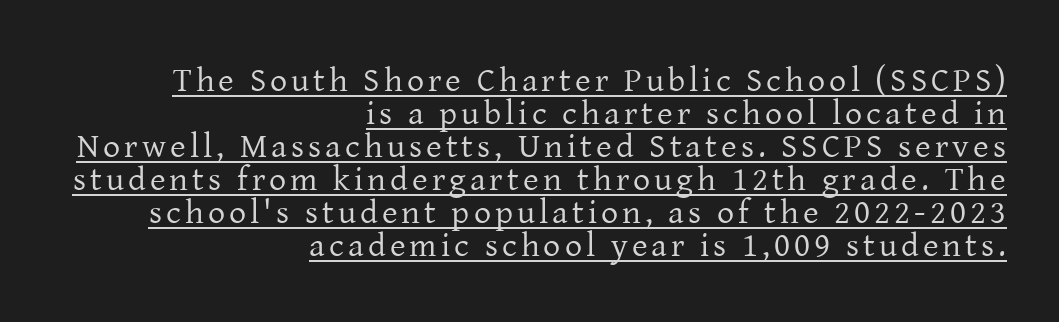
{"serif": "yes", "italic": "no", "bold": "no", "weight": "regular", "width": "normal", "stroke_contrast": "low", "x_height": "medium", "monospaced": "no", "underline": "yes", "align": "right", "line_spacing": "tight", "line_spacing_ratio": 0.97, "glyph_px": 34}
